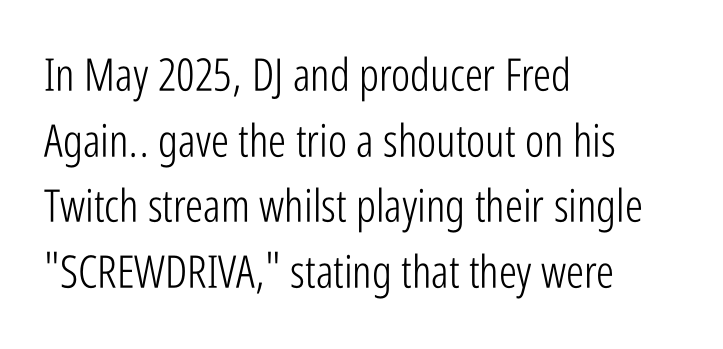
Q: Is the text bold? A: No.
Q: Is the text italic (slanted)? A: No, it is upright.
Q: Is the typeface a serif or a sans-serif typeface? A: Sans-serif.
Q: Is the text underlined? A: No.
Q: How is the paragraph aligned? A: Left-aligned.
Q: Is the spacing between letters normal or unusually wide? A: Normal.
Q: Is the spacing between lines tight, normal or loose? A: Normal.
Q: Width (condensed, normal, or wide)? A: Condensed.
Q: Stroke contrast? A: Low.
Q: x-height? A: Medium.
Q: Monospaced? A: No.
